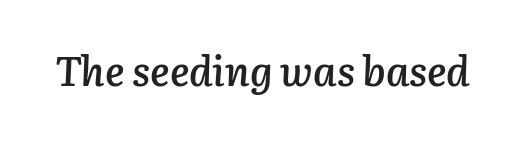
{"italic": "yes", "lean": "right", "slant_degrees": 3, "bold": "semi", "weight": "semibold", "width": "normal", "stroke_contrast": "low", "x_height": "medium", "monospaced": "no", "underline": "no", "letter_spacing": "normal", "letter_spacing_em": 0.0, "glyph_px": 41}
